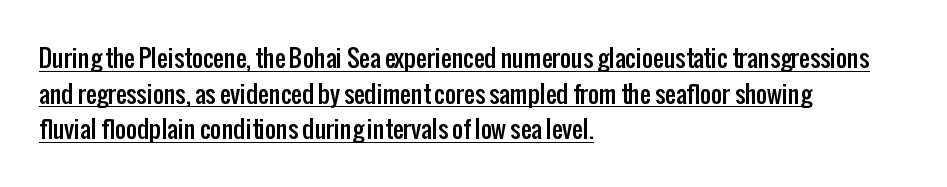
A rule runs beneath these lines of type. This is roman type, the default non-slanted kind. Line beginnings align vertically; line endings do not. Students, note that the glyphs here touch the page at normal intervals. A normal amount of white space separates one row of letters from the next.
